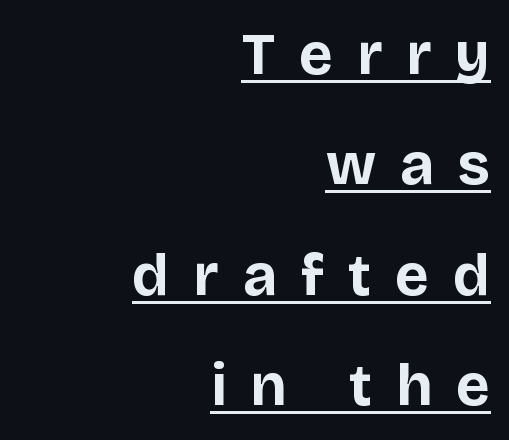
Do the letters lean? They stand straight. Underlining? Definitely there. Which margin do the lines hug? The right one — the left edge is uneven. The face used here is a sans, in the tradition of grotesques and geometrics. The characters look thick and weighty, a clear bold.
